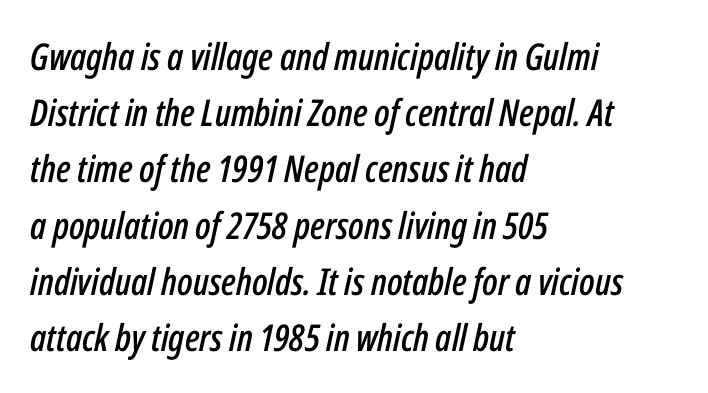
The image shows 37 px condensed type, italic (leaning right); set left-aligned, normal line spacing (1.52x), normal letter spacing, not underlined; low stroke contrast and a medium x-height.
